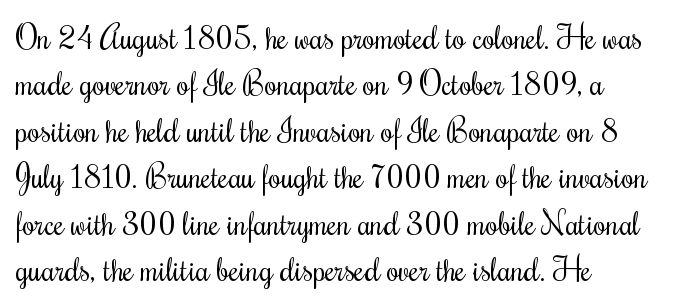
{"bold": "no", "weight": "regular", "width": "condensed", "stroke_contrast": "medium", "x_height": "small", "monospaced": "no", "underline": "no", "align": "left", "line_spacing": "normal", "line_spacing_ratio": 1.45, "letter_spacing": "normal", "letter_spacing_em": 0.0, "glyph_px": 32}
